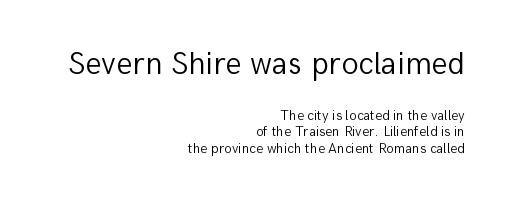
The face used here is proportionally spaced, like ordinary book or web type. Do the letters lean? They stand straight. The space between consecutive lines is stingy. Look at the tracking — it's just the regular setting, nothing added. Rule under the text: the space is simply empty. In this sample the first text group is rendered at the bigger scale.
